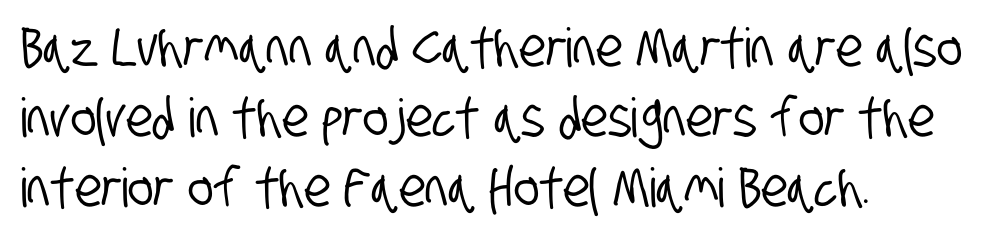
The image shows 54 px condensed sans-serif type; set left-aligned, normal line spacing (1.3x), normal letter spacing, not underlined; low stroke contrast and a large x-height.
